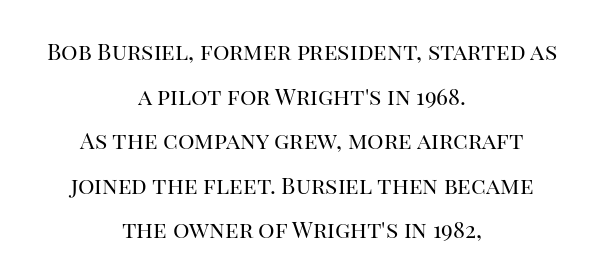
Nope, not italic — everything's standing straight. The line texture is even and compact thanks to regular tracking. Compared with a typical body face, this is equally light or lighter still. A bare baseline throughout the passage.
